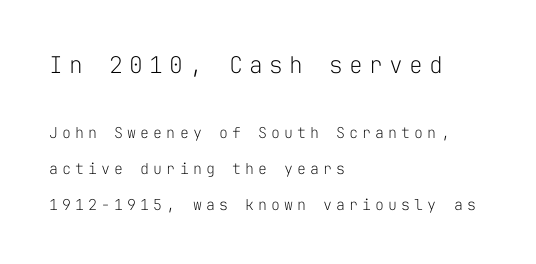
Q: Is the text bold? A: No.
Q: Is the text italic (slanted)? A: No, it is upright.
Q: Is the text underlined? A: No.
Q: How is the paragraph aligned? A: Left-aligned.
Q: Is the spacing between letters normal or unusually wide? A: Unusually wide.
Q: Is the spacing between lines tight, normal or loose? A: Loose.
Q: Which block of text is set in a larger size, the first (top) or the second (bottom)? A: The first (top) one.
